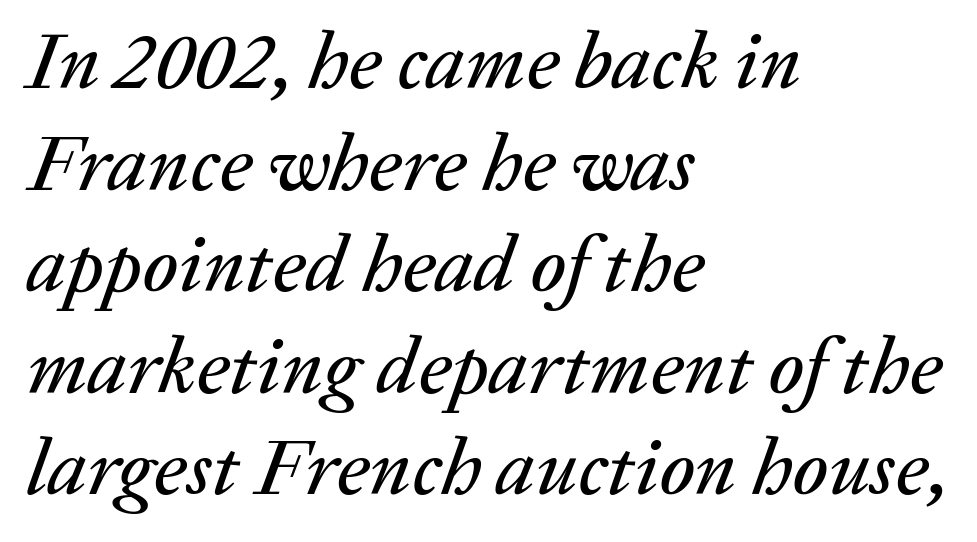
Layout note: lines flush left. The letters sit at their default tracking, neither squeezed nor spread. The rendering uses a moderate line-height, typical for paragraphs. You could not count columns in this text — the font is proportionally spaced. Every character sits at an angle, as italics do.
